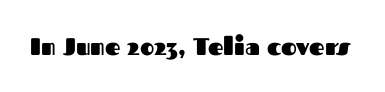
Q: Is the text bold? A: Yes.
Q: Is the text italic (slanted)? A: No, it is upright.
Q: Is the text underlined? A: No.
Q: Is the spacing between letters normal or unusually wide? A: Normal.
